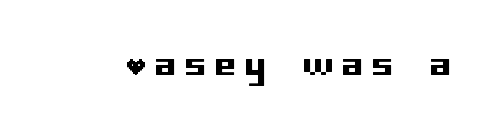
The image shows 34 px sans-serif type, upright; set unusually wide letter spacing (+0.26 em), not underlined; low stroke contrast and a large x-height.
